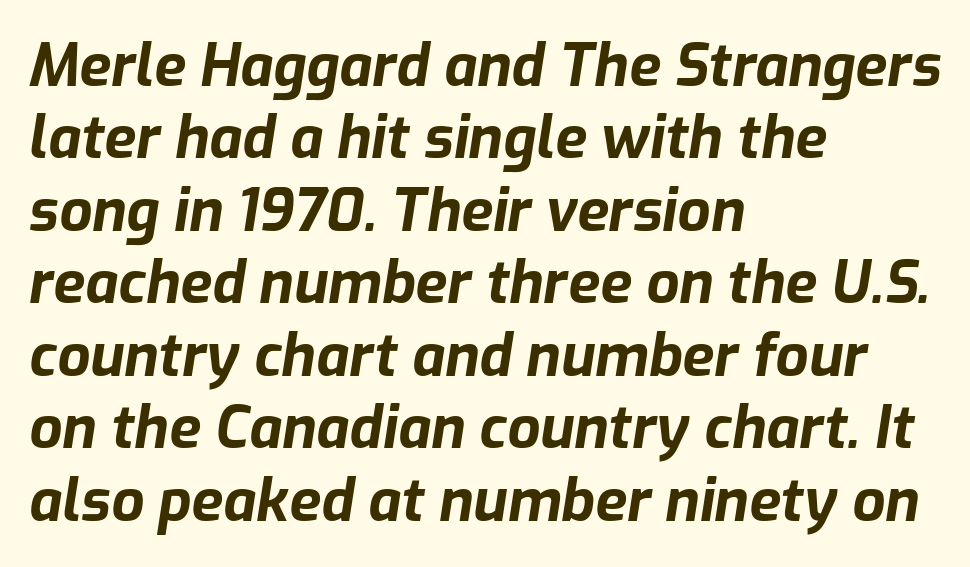
Between one letter and the next there's only the usual sliver of space. Underlining? Definitely not there. A typesetter would call this proportional, since set widths differ per character. These lines carry a lot of weight — the face is fully bold.
